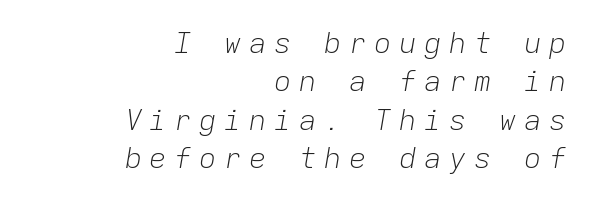
The image shows 29 px light type, italic (leaning right), monospaced; set right-aligned, normal line spacing (1.32x), unusually wide letter spacing (+0.26 em), not underlined; low stroke contrast and a medium x-height.
